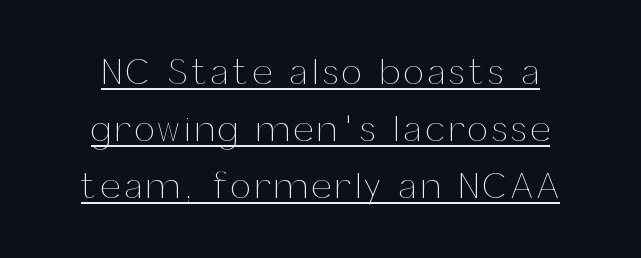
Q: Is the text bold? A: No.
Q: Is the text italic (slanted)? A: No, it is upright.
Q: Is the text underlined? A: Yes.
Q: How is the paragraph aligned? A: Centered.
Q: Is the spacing between lines tight, normal or loose? A: Normal.
Q: Width (condensed, normal, or wide)? A: Normal.
Q: Stroke contrast? A: Medium.
Q: x-height? A: Medium.
Q: Monospaced? A: No.
